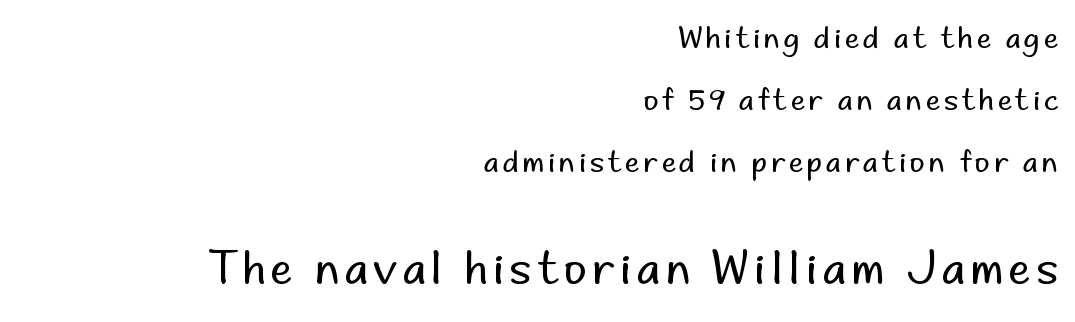
The image shows 44 px regular-weight sans-serif type, upright; set right-aligned, loose line spacing (2.14x), not underlined; the second (bottom) block is 1.52x larger; low stroke contrast and a small x-height.
